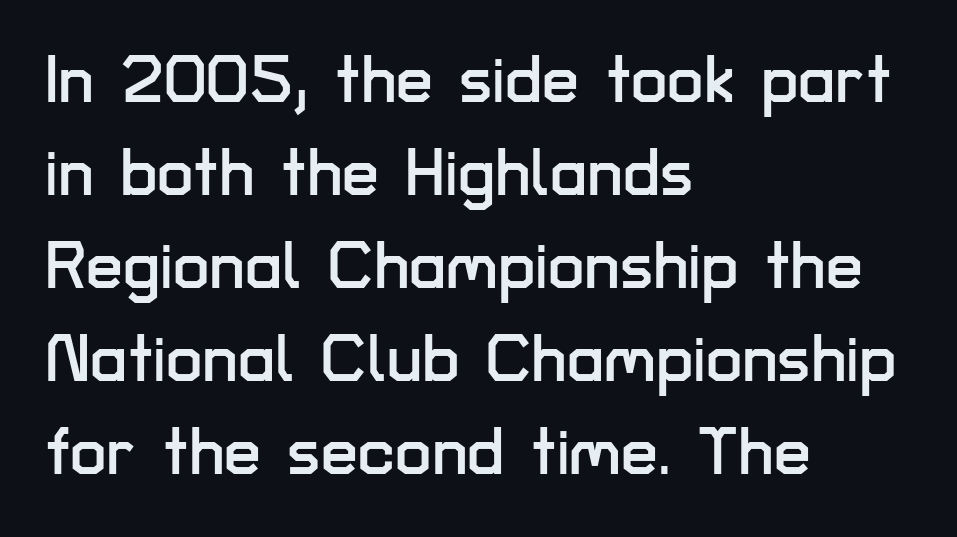
Q: Is the text italic (slanted)? A: No, it is upright.
Q: Is the typeface a serif or a sans-serif typeface? A: Sans-serif.
Q: Is the text underlined? A: No.
Q: How is the paragraph aligned? A: Left-aligned.
Q: Is the spacing between letters normal or unusually wide? A: Normal.
Q: Is the spacing between lines tight, normal or loose? A: Normal.
Q: Width (condensed, normal, or wide)? A: Normal.
Q: Stroke contrast? A: Low.
Q: x-height? A: Medium.
Q: Monospaced? A: No.
